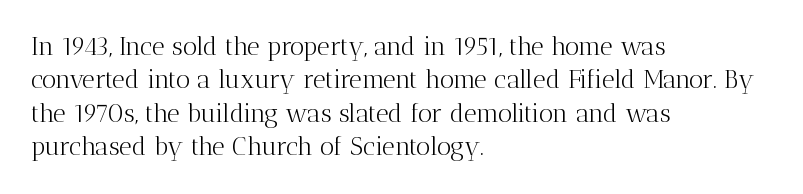
The image shows 25 px text type, upright; set left-aligned, normal line spacing (1.34x), normal letter spacing, not underlined.
